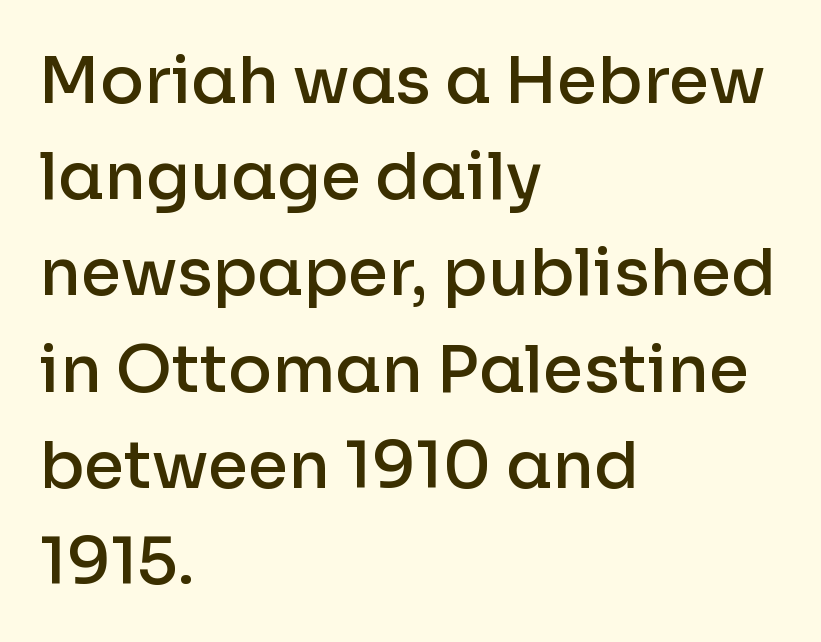
The setting favours the left margin, as ordinary paragraphs usually do. Decoration check: the copy has no underline. You can tell it's not italic because the verticals are truly vertical. No feet cap the strokes, marking this as sans-serif type.
